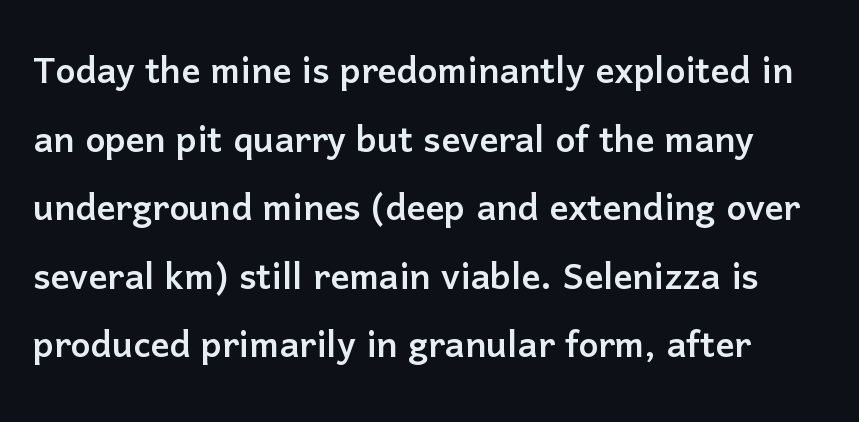
Q: Is the text italic (slanted)? A: No, it is upright.
Q: Is the typeface a serif or a sans-serif typeface? A: Sans-serif.
Q: Is the text underlined? A: No.
Q: Is the spacing between letters normal or unusually wide? A: Normal.
Q: Is the spacing between lines tight, normal or loose? A: Normal.
Q: Width (condensed, normal, or wide)? A: Normal.
Q: Stroke contrast? A: Low.
Q: x-height? A: Medium.
Q: Monospaced? A: No.
